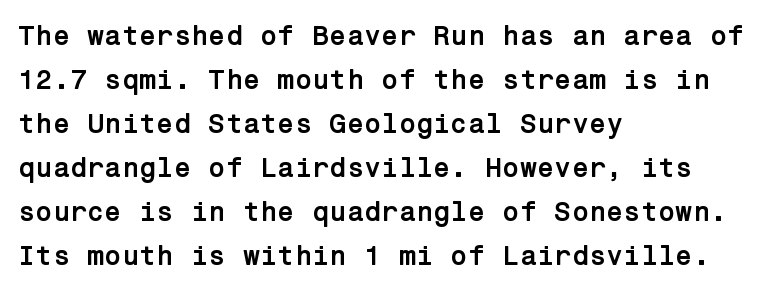
To sum up the face: it is a sans, with no serifs. Leading: standard. Caption: standard tracking, unaltered. The zone under the glyphs is completely vacant. Which margin do the lines hug? The left one — the right edge is uneven. How heavy is the stroke? Heavy — this is a bold.
